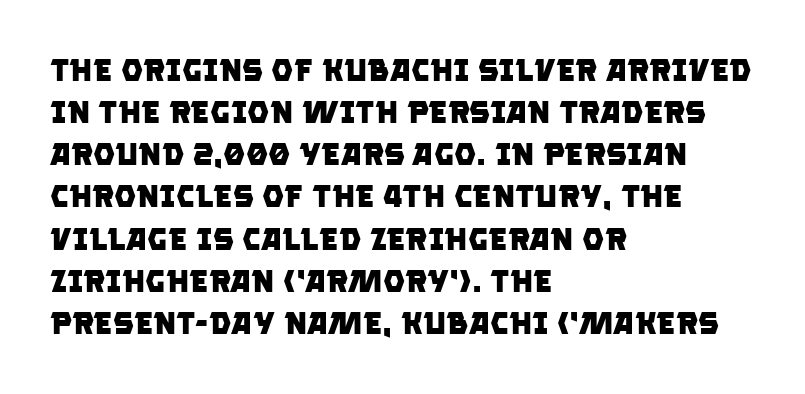
{"serif": "no", "bold": "yes", "weight": "heavy", "width": "normal", "stroke_contrast": "low", "x_height": "large", "monospaced": "no", "underline": "no", "align": "left", "line_spacing": "normal", "line_spacing_ratio": 1.36, "letter_spacing": "normal", "letter_spacing_em": 0.0, "glyph_px": 31}
